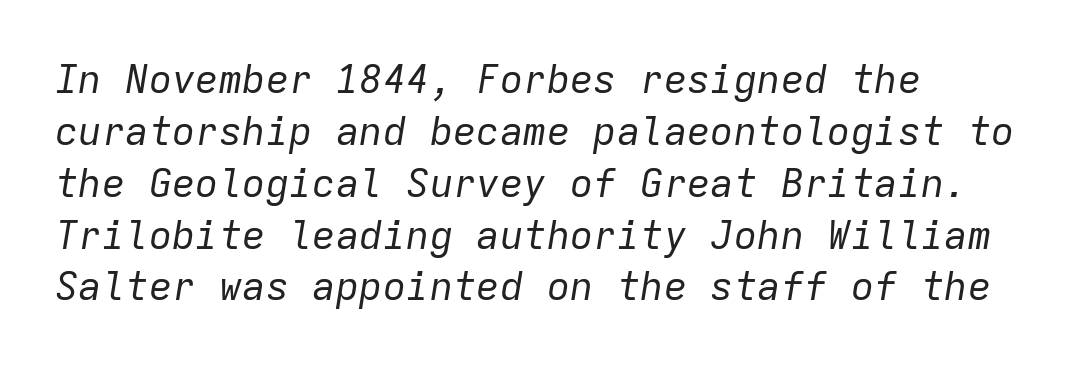
The image shows 39 px regular-weight type, italic (leaning right), monospaced; set left-aligned, normal line spacing (1.33x), normal letter spacing, not underlined; low stroke contrast and a medium x-height.
